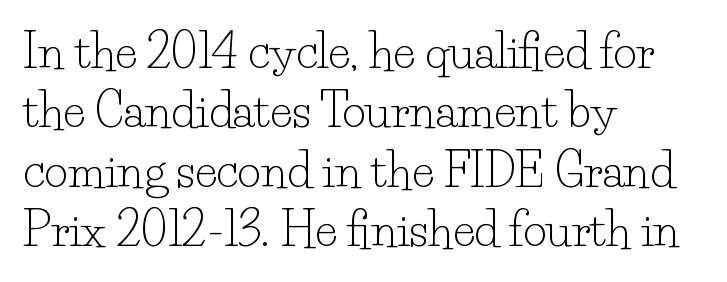
The image shows 46 px light serif type, upright; set left-aligned, normal line spacing (1.29x), normal letter spacing, not underlined; low stroke contrast and a small x-height.
